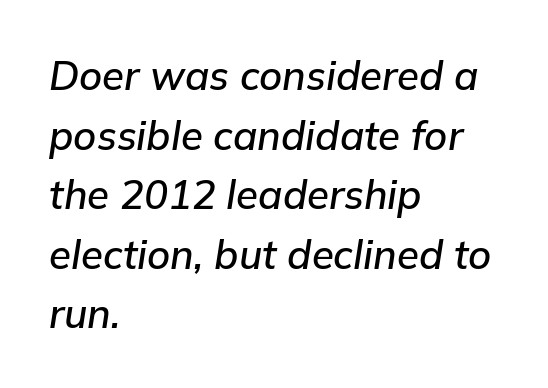
The image shows 40 px text type, italic (leaning right); set left-aligned, normal line spacing (1.49x), normal letter spacing, not underlined; low stroke contrast and a medium x-height.
